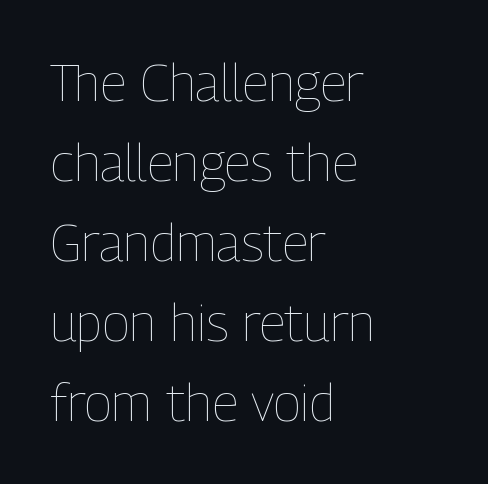
The image shows 52 px thin, condensed type, upright; set left-aligned, normal line spacing (1.54x), normal letter spacing, not underlined; low stroke contrast and a medium x-height.
